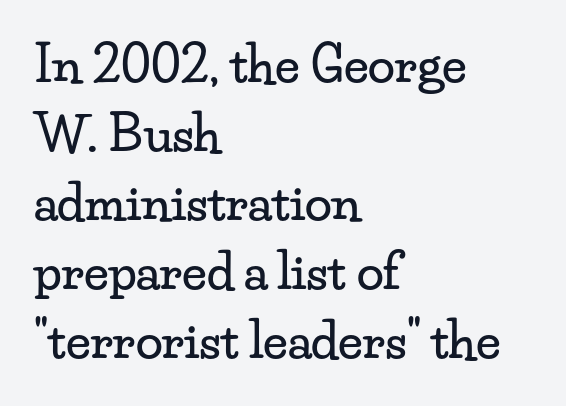
{"serif": "yes", "italic": "no", "width": "wide", "stroke_contrast": "low", "x_height": "small", "monospaced": "no", "underline": "no", "align": "left", "line_spacing": "normal", "line_spacing_ratio": 1.41, "letter_spacing": "normal", "letter_spacing_em": 0.0, "glyph_px": 49}
